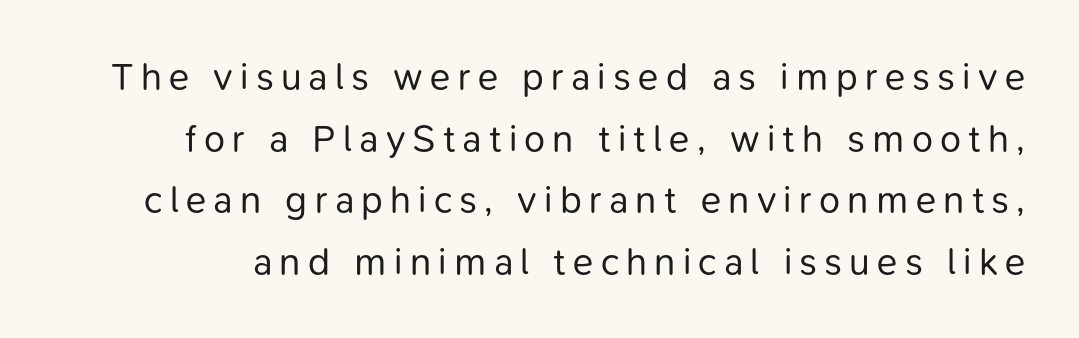
The image shows 38 px regular-weight sans-serif type, upright; set normal line spacing (1.62x), not underlined; low stroke contrast and a medium x-height.
